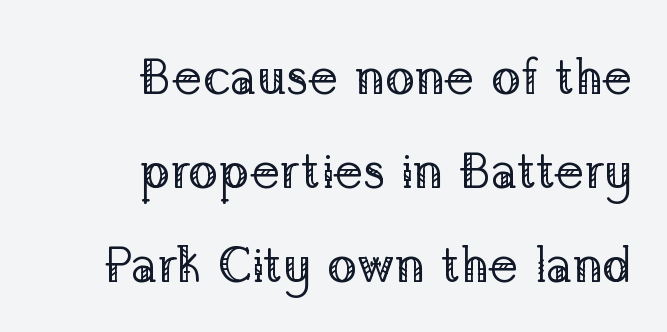
Q: Is the text bold? A: No.
Q: Is the text italic (slanted)? A: No, it is upright.
Q: Is the typeface a serif or a sans-serif typeface? A: Serif.
Q: Is the text underlined? A: No.
Q: How is the paragraph aligned? A: Right-aligned.
Q: Is the spacing between letters normal or unusually wide? A: Normal.
Q: Width (condensed, normal, or wide)? A: Normal.
Q: Stroke contrast? A: Low.
Q: x-height? A: Medium.
Q: Monospaced? A: No.
